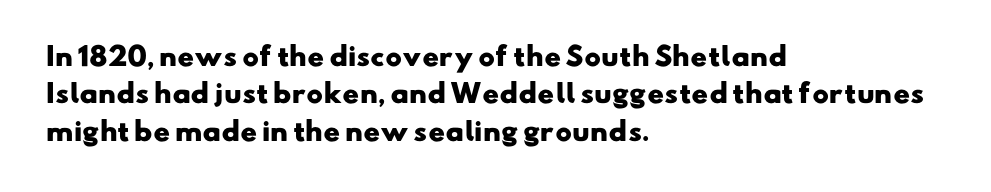
{"bold": "yes", "underline": "no", "align": "left", "line_spacing": "normal", "line_spacing_ratio": 1.5, "letter_spacing": "normal", "letter_spacing_em": 0.0, "glyph_px": 25}
